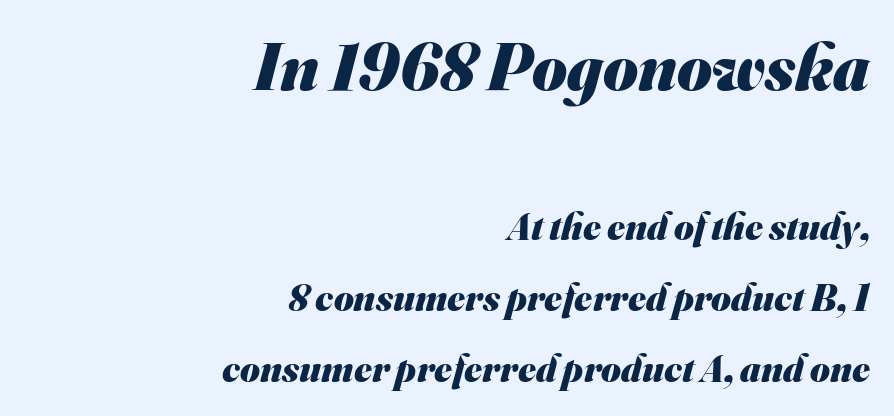
The image shows 67 px heavy sans-serif type; set right-aligned, line spacing 1.86x, normal letter spacing, not underlined; the first (top) block is 1.76x larger; medium stroke contrast and a small x-height.
